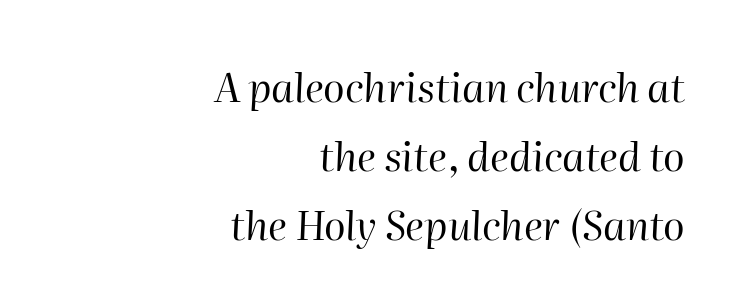
Q: Is the text bold? A: No.
Q: Is the text italic (slanted)? A: Yes, it leans right by about 2 degrees.
Q: Is the text underlined? A: No.
Q: How is the paragraph aligned? A: Right-aligned.
Q: Is the spacing between letters normal or unusually wide? A: Normal.
Q: Width (condensed, normal, or wide)? A: Normal.
Q: Stroke contrast? A: High.
Q: x-height? A: Medium.
Q: Monospaced? A: No.
